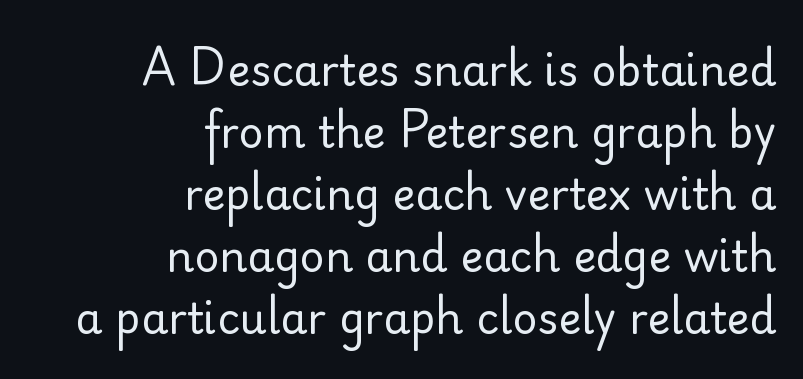
The image shows 43 px regular-weight sans-serif type, upright; set right-aligned, normal line spacing (1.44x), normal letter spacing, not underlined; low stroke contrast and a small x-height.
